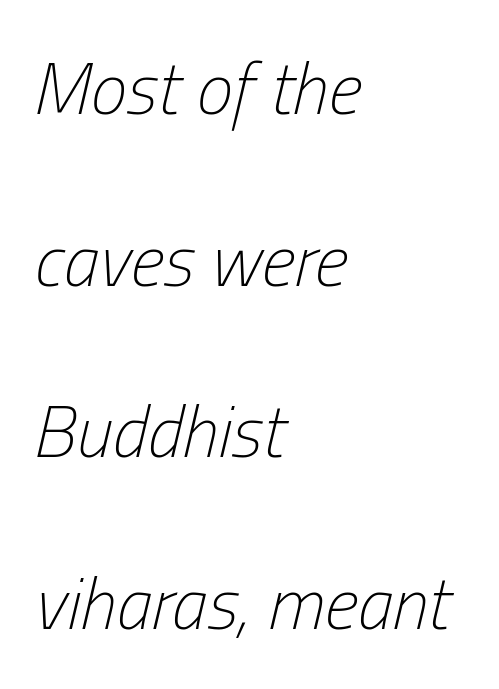
{"italic": "yes", "lean": "right", "slant_degrees": 13, "bold": "no", "weight": "light", "width": "condensed", "stroke_contrast": "low", "x_height": "medium", "monospaced": "no", "underline": "no", "align": "left", "line_spacing": "loose", "line_spacing_ratio": 2.35, "letter_spacing": "normal", "letter_spacing_em": 0.0, "glyph_px": 73}
